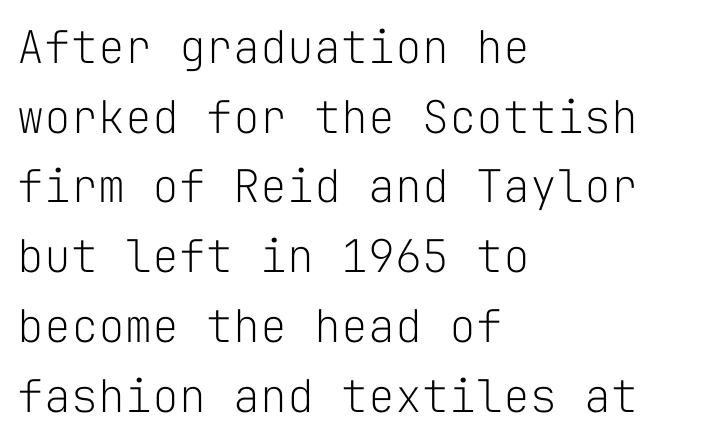
Is the type heavy? It reads as light-to-regular instead. A typesetter would call this zero additional tracking. Bare-footed words on every line. You could count columns in this text — the font is strictly monospaced.
